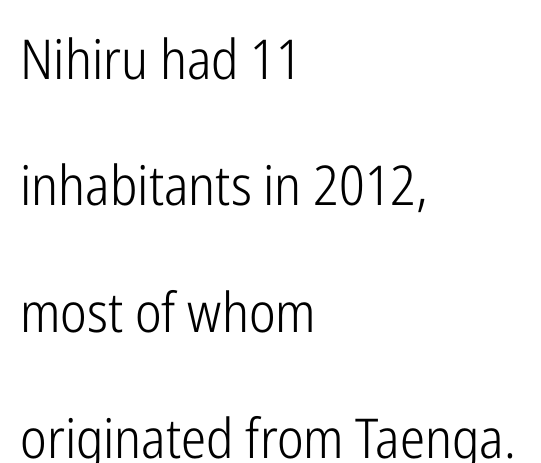
The image shows 55 px light, condensed sans-serif type, upright; set left-aligned, loose line spacing (2.3x), normal letter spacing, not underlined; low stroke contrast and a medium x-height.
